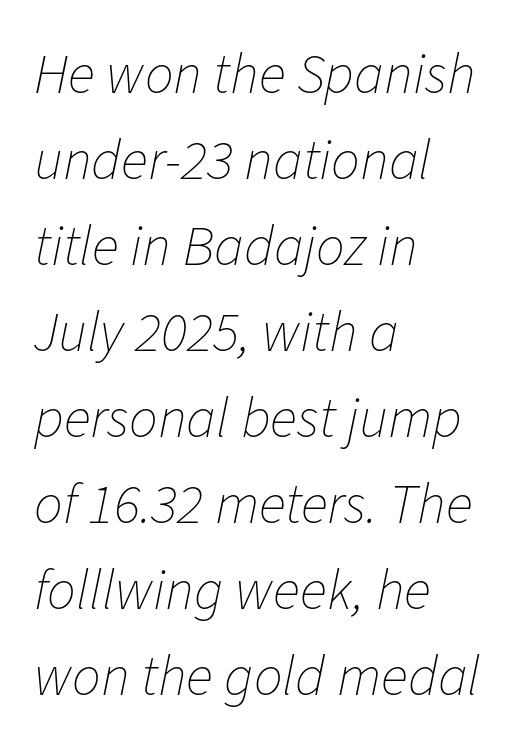
Q: Is the text bold? A: No.
Q: Is the text italic (slanted)? A: Yes, it leans right by about 11 degrees.
Q: Is the text underlined? A: No.
Q: How is the paragraph aligned? A: Left-aligned.
Q: Is the spacing between letters normal or unusually wide? A: Normal.
Q: Is the spacing between lines tight, normal or loose? A: Normal.
Q: Width (condensed, normal, or wide)? A: Normal.
Q: Stroke contrast? A: Low.
Q: x-height? A: Medium.
Q: Monospaced? A: No.
